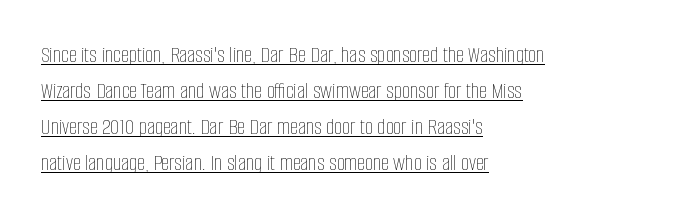
The image shows 23 px text type, upright; set left-aligned, normal line spacing (1.56x), normal letter spacing, underlined.
